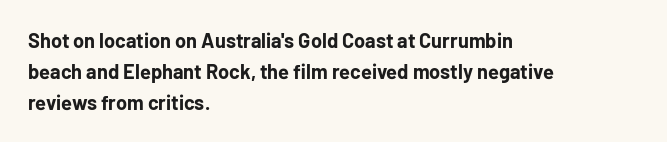
Q: Is the text bold? A: Yes.
Q: Is the text italic (slanted)? A: No, it is upright.
Q: Is the text underlined? A: No.
Q: How is the paragraph aligned? A: Left-aligned.
Q: Is the spacing between letters normal or unusually wide? A: Normal.
Q: Is the spacing between lines tight, normal or loose? A: Normal.
